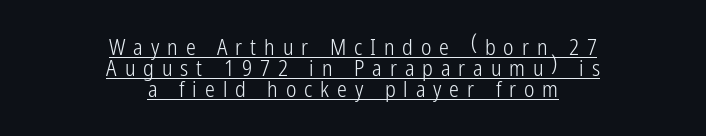
Q: Is the text bold? A: No.
Q: Is the text italic (slanted)? A: No, it is upright.
Q: Is the text underlined? A: Yes.
Q: How is the paragraph aligned? A: Centered.
Q: Is the spacing between letters normal or unusually wide? A: Unusually wide.
Q: Is the spacing between lines tight, normal or loose? A: Tight.
